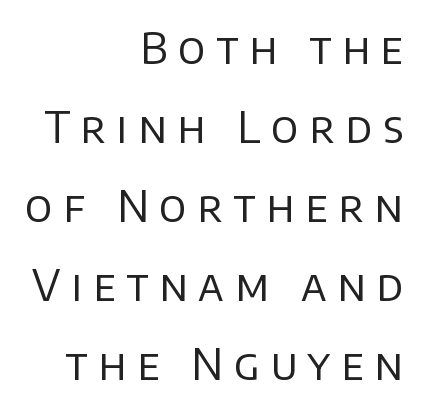
Q: Is the text bold? A: No.
Q: Is the text italic (slanted)? A: No, it is upright.
Q: Is the typeface a serif or a sans-serif typeface? A: Sans-serif.
Q: Is the text underlined? A: No.
Q: How is the paragraph aligned? A: Right-aligned.
Q: Is the spacing between letters normal or unusually wide? A: Unusually wide.
Q: Width (condensed, normal, or wide)? A: Normal.
Q: Stroke contrast? A: Low.
Q: x-height? A: Large.
Q: Monospaced? A: No.
